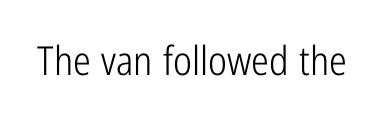
The image shows 40 px light, condensed sans-serif type, upright; set normal letter spacing, not underlined; low stroke contrast and a medium x-height.
